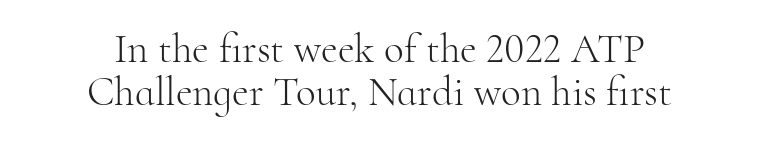
The image shows 41 px light serif type, upright; set centered, tight line spacing (1.06x), normal letter spacing, not underlined; high stroke contrast and a small x-height.
